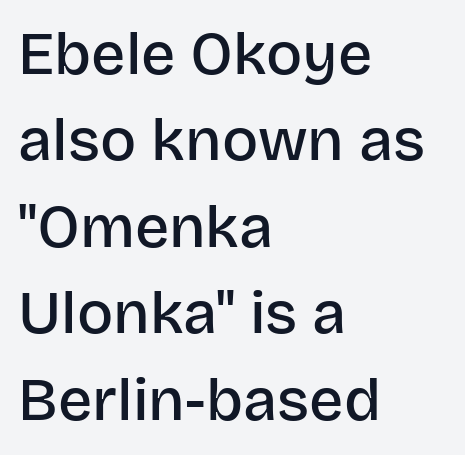
Q: Is the text bold? A: Semi-bold.
Q: Is the text italic (slanted)? A: No, it is upright.
Q: Is the typeface a serif or a sans-serif typeface? A: Sans-serif.
Q: Is the text underlined? A: No.
Q: How is the paragraph aligned? A: Left-aligned.
Q: Is the spacing between letters normal or unusually wide? A: Normal.
Q: Is the spacing between lines tight, normal or loose? A: Normal.
Q: Width (condensed, normal, or wide)? A: Normal.
Q: Stroke contrast? A: Low.
Q: x-height? A: Large.
Q: Monospaced? A: No.
